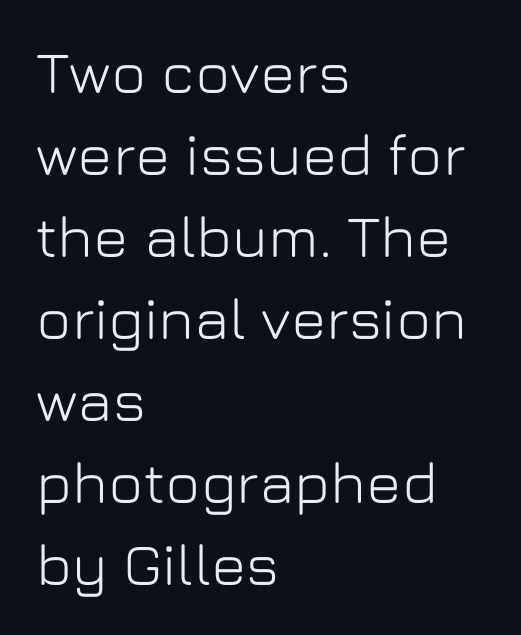
The letters stand straight up with perfectly vertical stems. Think of a printed novel: that variable character pitch is what you see here. How would I describe the line gaps? Plain and ordinary. Regarding serifs, this sample does without them. The baseline area is clear.
